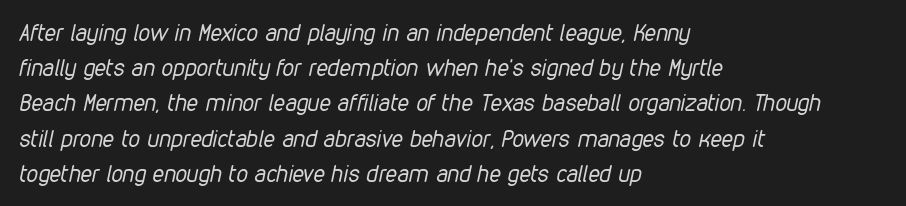
Q: Is the text bold? A: No.
Q: Is the text italic (slanted)? A: Yes, it leans right by about 12 degrees.
Q: Is the text underlined? A: No.
Q: How is the paragraph aligned? A: Left-aligned.
Q: Is the spacing between letters normal or unusually wide? A: Normal.
Q: Is the spacing between lines tight, normal or loose? A: Normal.
